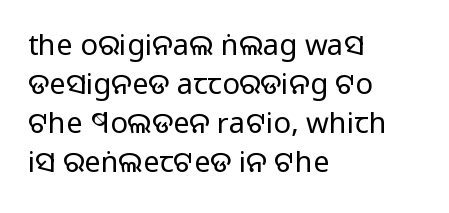
{"serif": "no", "italic": "no", "bold": "no", "weight": "regular", "width": "normal", "stroke_contrast": "low", "x_height": "large", "monospaced": "no", "underline": "no", "align": "left", "line_spacing": "normal", "line_spacing_ratio": 1.35, "letter_spacing": "normal", "letter_spacing_em": 0.0, "glyph_px": 29}
